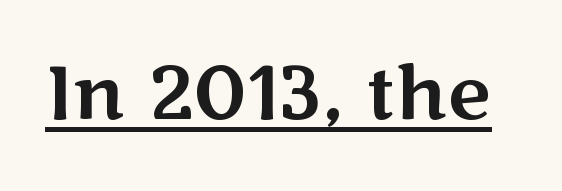
{"serif": "no", "italic": "no", "width": "wide", "stroke_contrast": "medium", "x_height": "medium", "monospaced": "no", "underline": "yes", "letter_spacing": "normal", "letter_spacing_em": 0.0, "glyph_px": 75}
